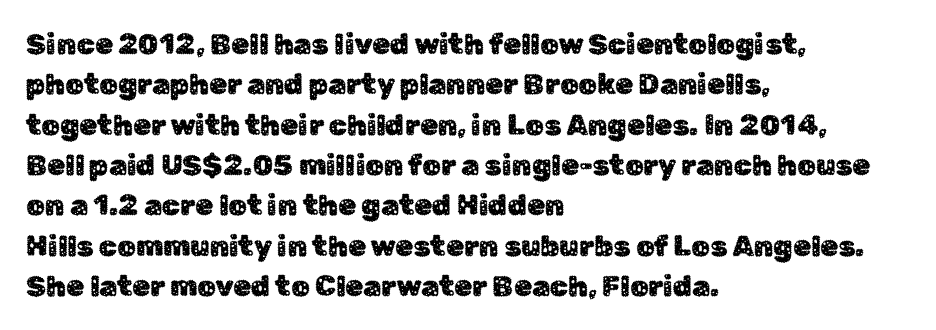
Q: Is the text italic (slanted)? A: No, it is upright.
Q: Is the typeface a serif or a sans-serif typeface? A: Sans-serif.
Q: Is the text underlined? A: No.
Q: How is the paragraph aligned? A: Left-aligned.
Q: Is the spacing between letters normal or unusually wide? A: Normal.
Q: Is the spacing between lines tight, normal or loose? A: Normal.
Q: Width (condensed, normal, or wide)? A: Normal.
Q: Stroke contrast? A: Low.
Q: x-height? A: Medium.
Q: Monospaced? A: No.
